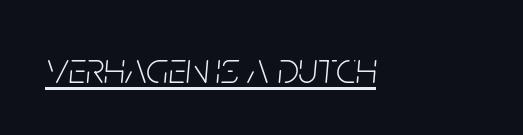
The image shows 44 px light, condensed type, italic (leaning right); set normal letter spacing, underlined; low stroke contrast and a large x-height.
